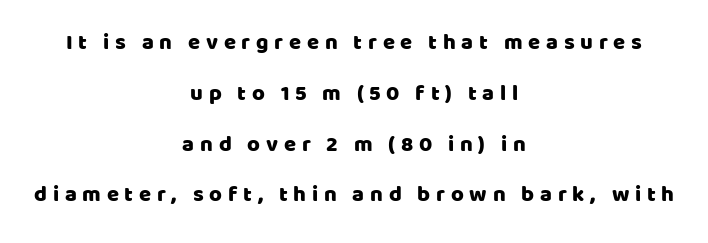
{"italic": "no", "underline": "no", "align": "center", "line_spacing": "loose", "line_spacing_ratio": 2.31, "letter_spacing": "wide", "letter_spacing_em": 0.26, "glyph_px": 22}
